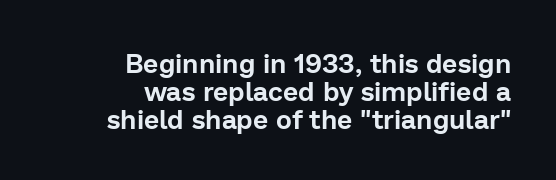
The image shows 27 px text type, upright; set right-aligned, tight line spacing (1.03x), normal letter spacing, not underlined.
